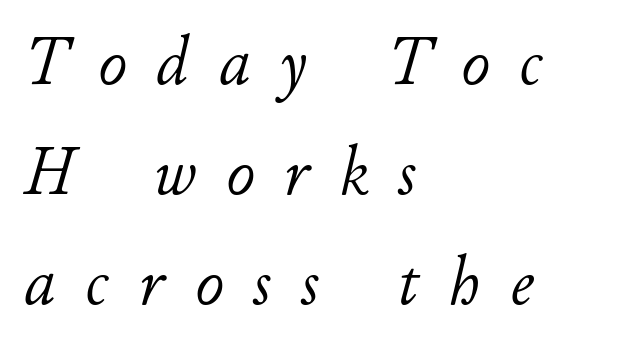
Spacing between characters has been opened up far beyond the box default. Looks like regular typesetting: each glyph gets only the width it needs. The weight would be labelled regular, book, light, or lighter still. Has an underline been added? It has not. This sample is left-justified, so line endings fall wherever the words run out.
